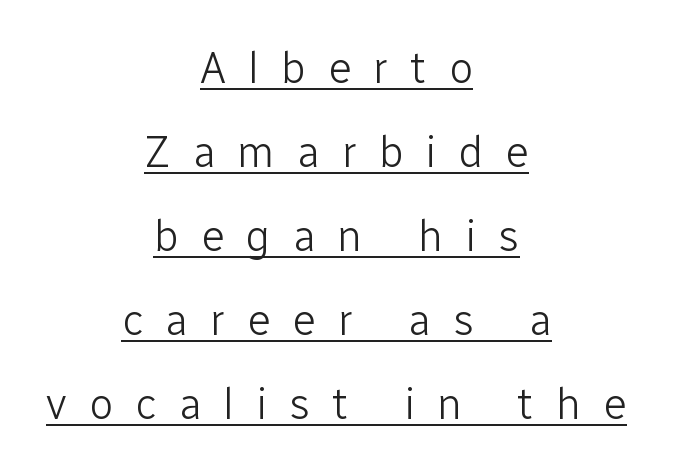
Observe the wide spacing: letters keep a clear distance from each other. Quick note: not italic, upright. The passage is arranged like a title page — every line centered. Each letter keeps its own natural width here, so spacing adapts to shape.
